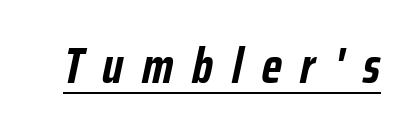
The rendering inserts visible extra space after every character. You can tell it's italic because the verticals aren't actually vertical. Emphasis by weight is at full strength: bold. The passage shown is typed in a proportional face where columns would drift. The sample's only ornament is a line tracing under the words.
